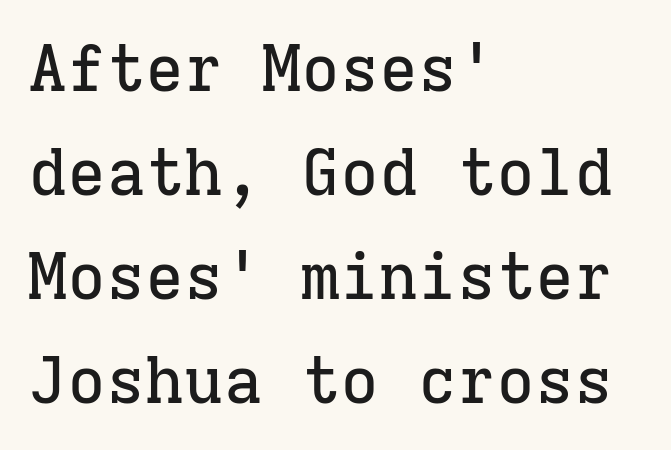
Whoever set this chose a conventional vertical rhythm. The passage shown is typed in a monospace face where columns stay perfectly aligned. Nobody touched the tracking dial on this one. The zone under the glyphs is completely vacant. In terms of letterform style, serifs are clearly present.
